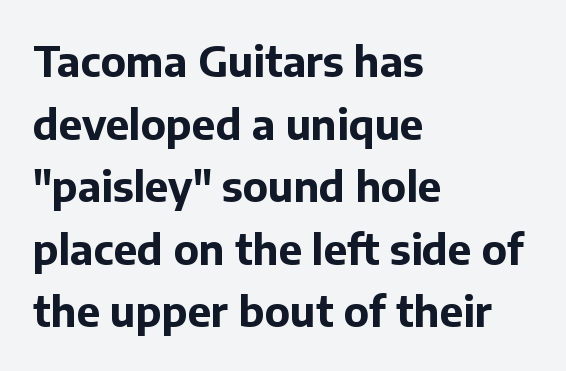
The lines in this sample share a left origin and differ only in where they stop. Check the space under the baseline: it is left empty. Is the letter spacing exaggerated? No — it looks like the ordinary default. The characters display no serif detailing; their extremities are plain. The block of text has a typical density, with ordinary space between rows.
